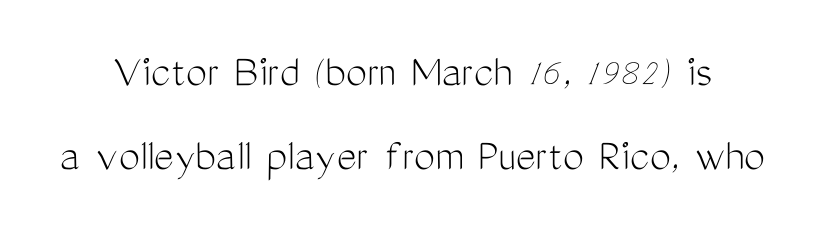
Q: Is the text bold? A: No.
Q: Is the text italic (slanted)? A: No, it is upright.
Q: Is the typeface a serif or a sans-serif typeface? A: Sans-serif.
Q: Is the text underlined? A: No.
Q: Is the spacing between letters normal or unusually wide? A: Normal.
Q: Width (condensed, normal, or wide)? A: Condensed.
Q: Stroke contrast? A: Medium.
Q: x-height? A: Medium.
Q: Monospaced? A: No.
